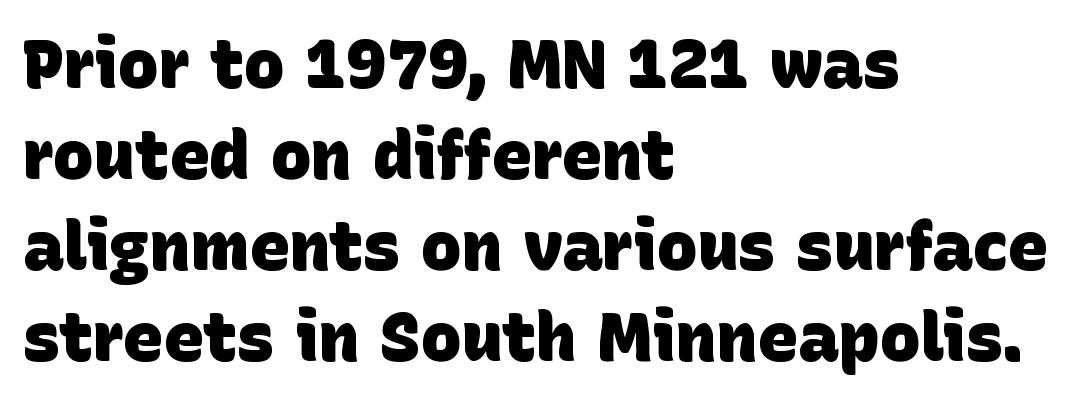
Q: Is the text bold? A: Yes.
Q: Is the typeface a serif or a sans-serif typeface? A: Sans-serif.
Q: Is the text underlined? A: No.
Q: How is the paragraph aligned? A: Left-aligned.
Q: Is the spacing between letters normal or unusually wide? A: Normal.
Q: Is the spacing between lines tight, normal or loose? A: Normal.
Q: Width (condensed, normal, or wide)? A: Normal.
Q: Stroke contrast? A: Low.
Q: x-height? A: Large.
Q: Monospaced? A: No.
